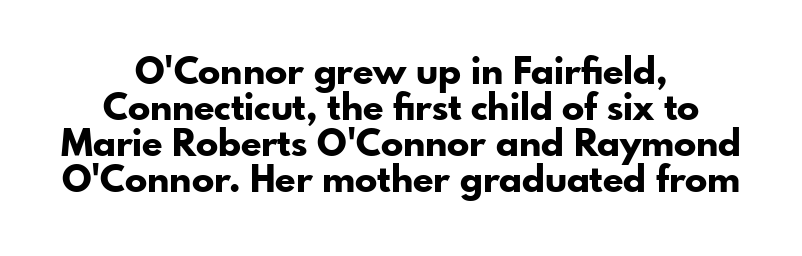
The image shows 37 px bold sans-serif type, upright; set centered, tight line spacing (0.97x), normal letter spacing, not underlined; low stroke contrast and a small x-height.
